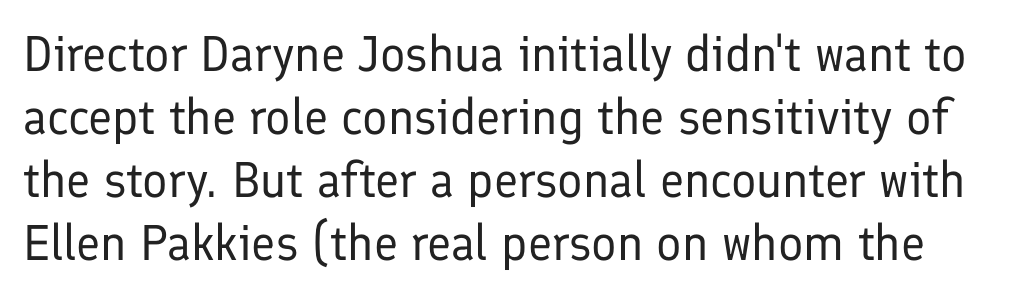
Q: Is the text bold? A: No.
Q: Is the text italic (slanted)? A: No, it is upright.
Q: Is the typeface a serif or a sans-serif typeface? A: Sans-serif.
Q: Is the text underlined? A: No.
Q: Is the spacing between letters normal or unusually wide? A: Normal.
Q: Is the spacing between lines tight, normal or loose? A: Normal.
Q: Width (condensed, normal, or wide)? A: Normal.
Q: Stroke contrast? A: Low.
Q: x-height? A: Medium.
Q: Monospaced? A: No.
